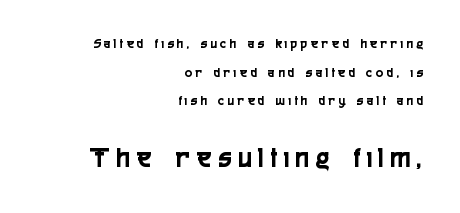
In terms of posture, this sample is upright. You could only call the tracking loose — the letters float apart. The second block has been scaled up relative to the first. Decoration check: the copy has no underline. Look at the bottom of the vertical strokes: they stop flat, with no serifs.
